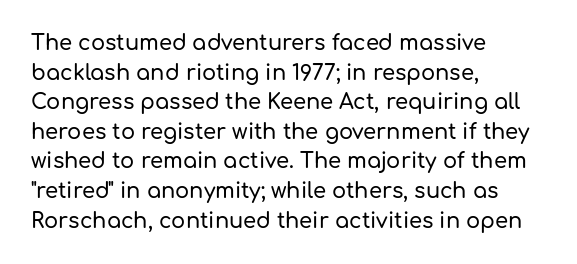
Q: Is the text italic (slanted)? A: No, it is upright.
Q: Is the text underlined? A: No.
Q: How is the paragraph aligned? A: Left-aligned.
Q: Is the spacing between letters normal or unusually wide? A: Normal.
Q: Is the spacing between lines tight, normal or loose? A: Normal.
